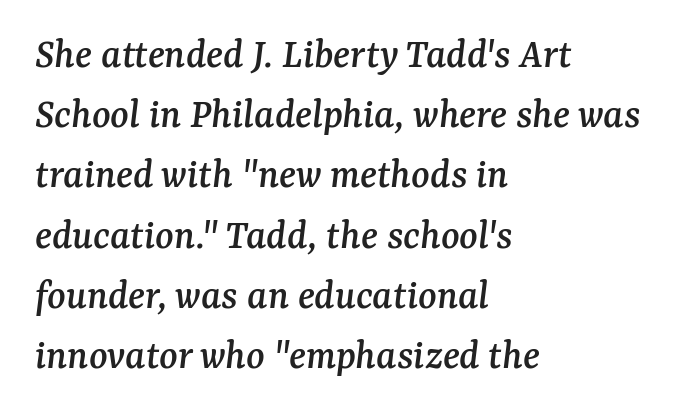
Q: Is the text italic (slanted)? A: Yes, it leans right by about 7 degrees.
Q: Is the typeface a serif or a sans-serif typeface? A: Serif.
Q: Is the text underlined? A: No.
Q: How is the paragraph aligned? A: Left-aligned.
Q: Is the spacing between letters normal or unusually wide? A: Normal.
Q: Is the spacing between lines tight, normal or loose? A: Normal.
Q: Width (condensed, normal, or wide)? A: Normal.
Q: Stroke contrast? A: Medium.
Q: x-height? A: Medium.
Q: Monospaced? A: No.
